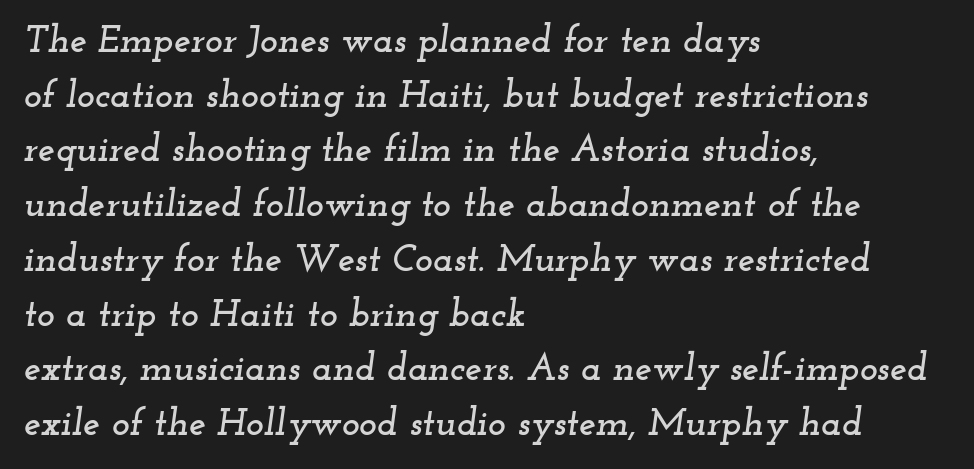
{"serif": "yes", "italic": "yes", "lean": "right", "slant_degrees": 12, "width": "wide", "stroke_contrast": "low", "x_height": "small", "monospaced": "no", "underline": "no", "align": "left", "line_spacing": "normal", "line_spacing_ratio": 1.44, "letter_spacing": "normal", "letter_spacing_em": 0.0, "glyph_px": 38}
